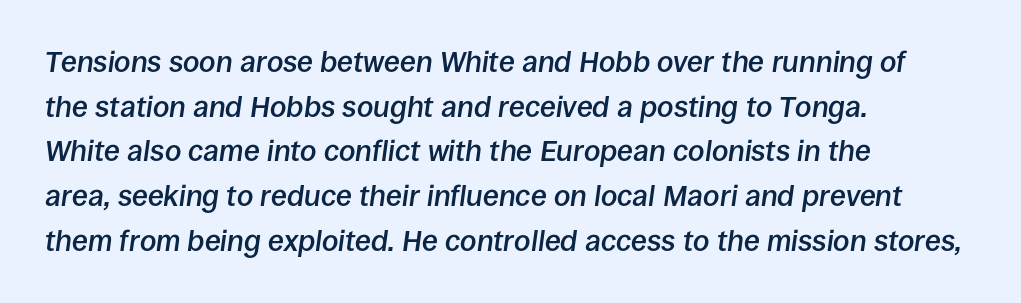
Each line starts at the same left margin while the right side varies. This is moderately heavy type, rendered in semibold. Glyph-to-glyph distance matches everyday printed text. The rows are spaced the way most documents space them. The strip under each line holds only bare page. Looks like regular typesetting: each glyph gets only the width it needs.
